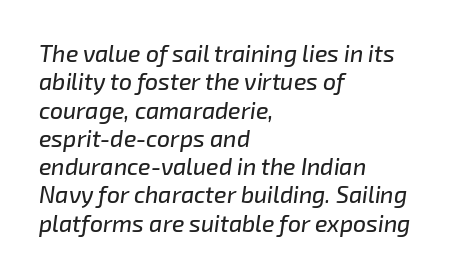
Q: Is the text italic (slanted)? A: Yes, it leans right by about 8 degrees.
Q: Is the text underlined? A: No.
Q: How is the paragraph aligned? A: Left-aligned.
Q: Is the spacing between letters normal or unusually wide? A: Normal.
